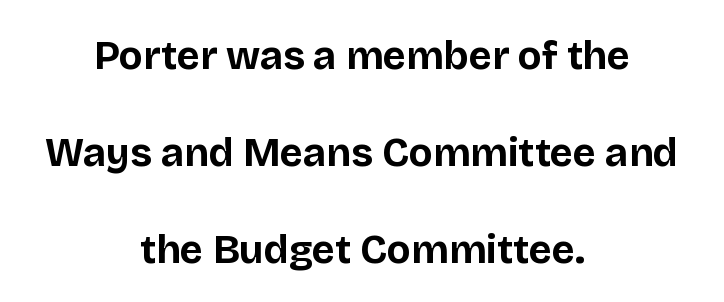
{"serif": "no", "italic": "no", "bold": "yes", "weight": "bold", "width": "normal", "stroke_contrast": "low", "x_height": "large", "monospaced": "no", "underline": "no", "align": "center", "line_spacing": "loose", "line_spacing_ratio": 2.43, "letter_spacing": "normal", "letter_spacing_em": 0.0, "glyph_px": 40}
